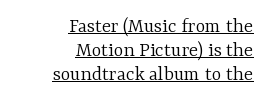
This is the regular roman posture of the typeface. In terms of leading, this rendering errs on the cramped side. Is the stroke heavy? The answer is a plain regular-or-lighter. A flush-right, rag-left setting is used for this passage. Compared with typical body copy, the letter spacing here is the same.
